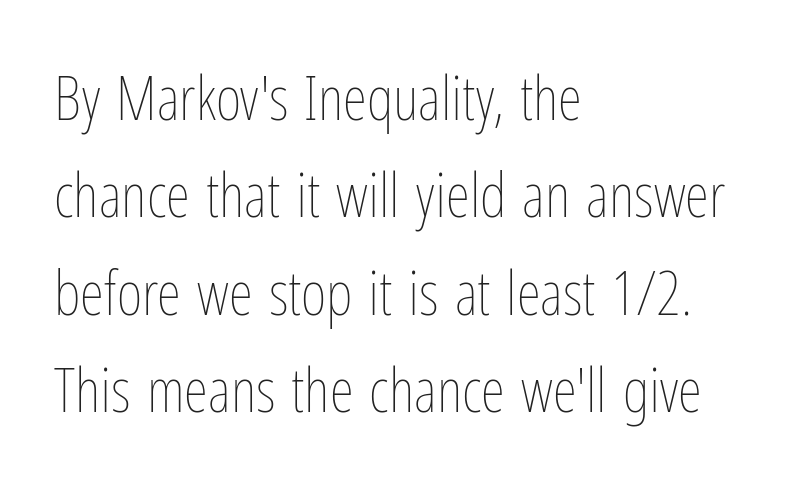
Q: Is the text bold? A: No.
Q: Is the text italic (slanted)? A: No, it is upright.
Q: Is the text underlined? A: No.
Q: How is the paragraph aligned? A: Left-aligned.
Q: Is the spacing between letters normal or unusually wide? A: Normal.
Q: Is the spacing between lines tight, normal or loose? A: Normal.
Q: Width (condensed, normal, or wide)? A: Condensed.
Q: Stroke contrast? A: Low.
Q: x-height? A: Medium.
Q: Monospaced? A: No.
